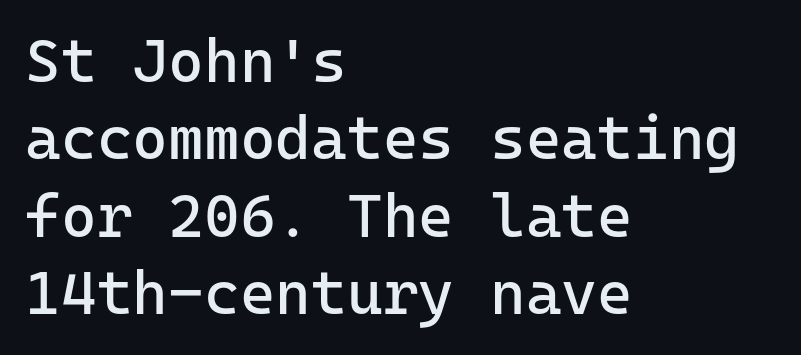
Q: Is the text bold? A: No.
Q: Is the text italic (slanted)? A: No, it is upright.
Q: Is the typeface a serif or a sans-serif typeface? A: Sans-serif.
Q: Is the text underlined? A: No.
Q: How is the paragraph aligned? A: Left-aligned.
Q: Is the spacing between letters normal or unusually wide? A: Normal.
Q: Is the spacing between lines tight, normal or loose? A: Normal.
Q: Width (condensed, normal, or wide)? A: Normal.
Q: Stroke contrast? A: Low.
Q: x-height? A: Medium.
